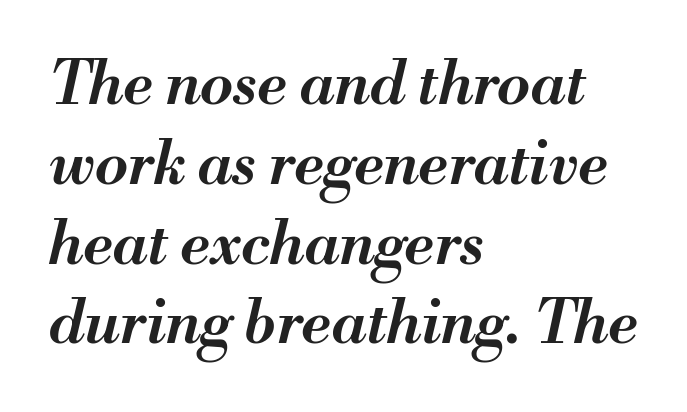
The image shows 60 px semibold type, italic (leaning right); set left-aligned, normal line spacing (1.33x), normal letter spacing, not underlined; medium stroke contrast and a small x-height.
